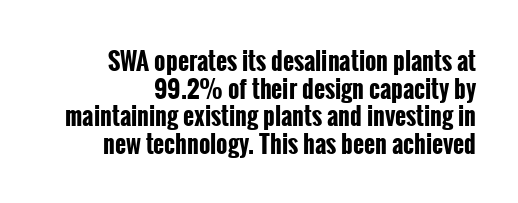
Q: Is the text bold? A: Yes.
Q: Is the text italic (slanted)? A: No, it is upright.
Q: Is the text underlined? A: No.
Q: How is the paragraph aligned? A: Right-aligned.
Q: Is the spacing between letters normal or unusually wide? A: Normal.
Q: Is the spacing between lines tight, normal or loose? A: Tight.
